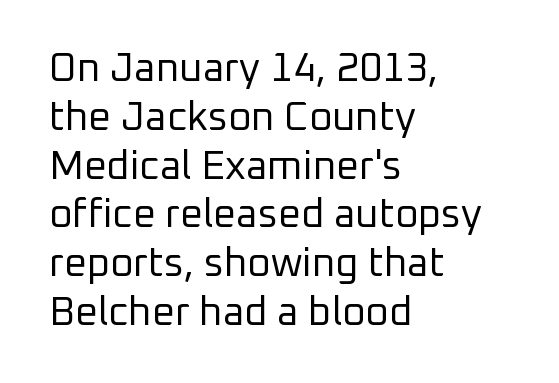
{"serif": "no", "italic": "no", "bold": "no", "weight": "regular", "width": "normal", "stroke_contrast": "low", "x_height": "medium", "monospaced": "no", "underline": "no", "align": "left", "line_spacing_ratio": 1.22, "letter_spacing": "normal", "letter_spacing_em": 0.0, "glyph_px": 40}
